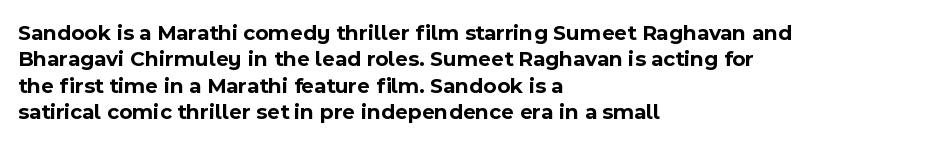
The image shows 22 px bold type, upright; set left-aligned, line spacing 1.2x, normal letter spacing, not underlined.
